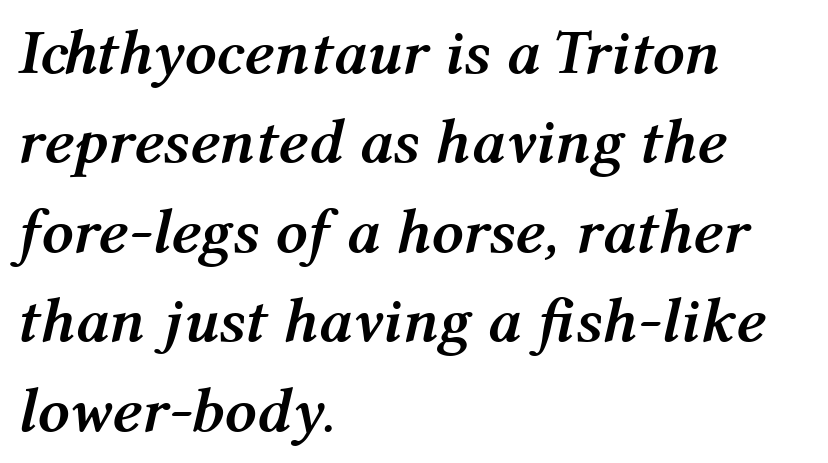
{"italic": "yes", "lean": "right", "slant_degrees": 12, "bold": "yes", "weight": "semibold", "width": "normal", "stroke_contrast": "medium", "x_height": "medium", "monospaced": "no", "underline": "no", "align": "left", "line_spacing": "normal", "line_spacing_ratio": 1.42, "letter_spacing": "normal", "letter_spacing_em": 0.0, "glyph_px": 63}
